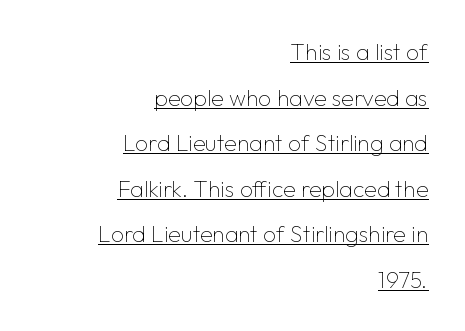
A quiet, ordinary-to-light weight characterises the typeface. Whoever set this chose breathing room over compactness in the vertical rhythm. The compositor pushed each line to the right boundary. You can see a thin bar hugging the bottom of the glyphs. A typesetter would call this zero additional tracking.
